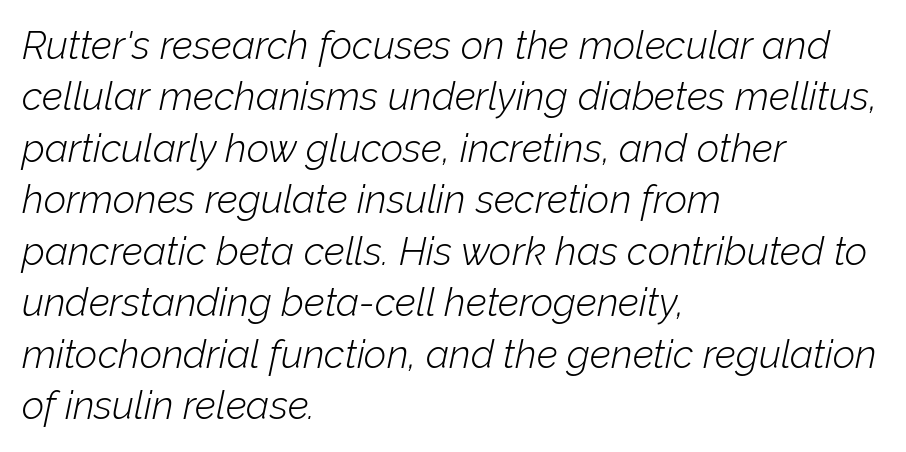
The image shows 39 px light type, italic (leaning right); set left-aligned, normal line spacing (1.32x), normal letter spacing, not underlined; low stroke contrast and a medium x-height.
